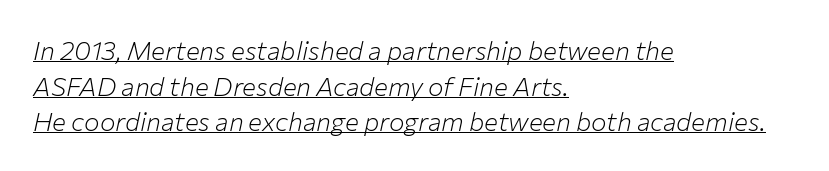
Q: Is the text bold? A: No.
Q: Is the text italic (slanted)? A: Yes, it leans right by about 12 degrees.
Q: Is the text underlined? A: Yes.
Q: How is the paragraph aligned? A: Left-aligned.
Q: Is the spacing between letters normal or unusually wide? A: Normal.
Q: Is the spacing between lines tight, normal or loose? A: Normal.
